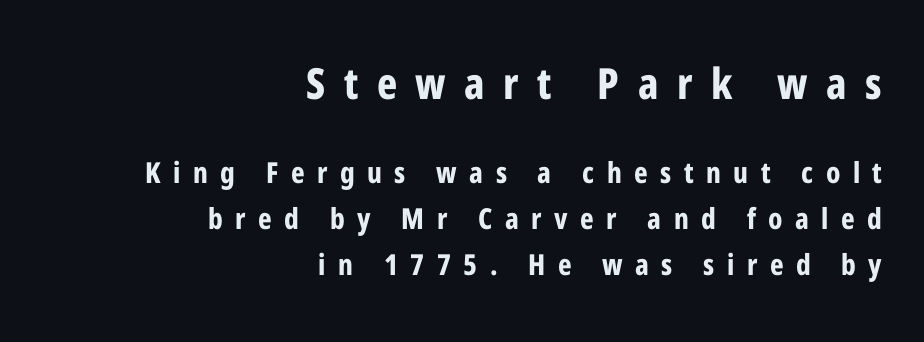
How heavy is the stroke? Heavy — this is a bold. The glyphs are unaccompanied by any horizontal stroke below them. Compared with typical paragraphs, the rows here are spaced about the same. Which margin do the lines hug? The right one — the left edge is uneven. Character widths vary here, with narrow letters taking less room than wide ones. These lines are composed in type without serifs.
